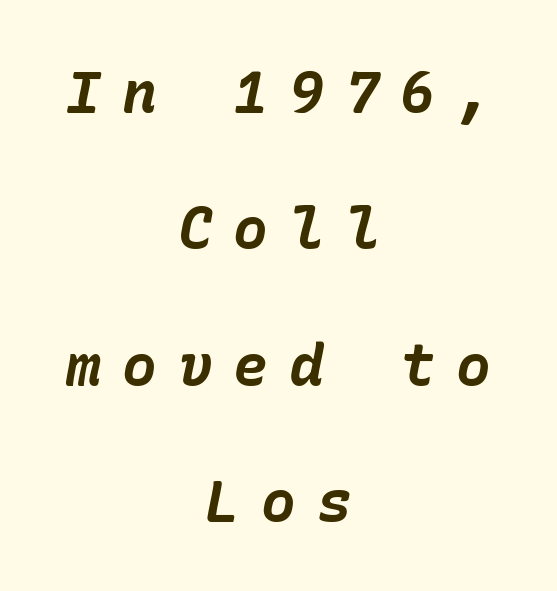
The image shows 58 px bold type, italic (leaning right); set centered, loose line spacing (2.35x), unusually wide letter spacing (+0.36 em), not underlined; low stroke contrast and a medium x-height.
